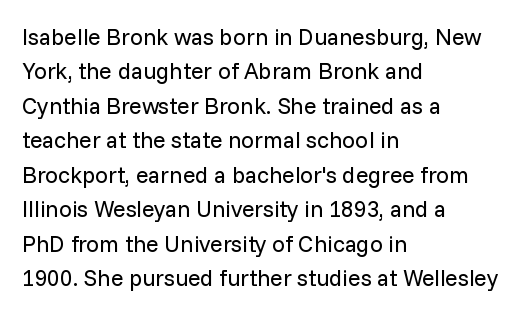
The image shows 23 px text type, upright; set left-aligned, normal line spacing (1.5x), normal letter spacing, not underlined.
